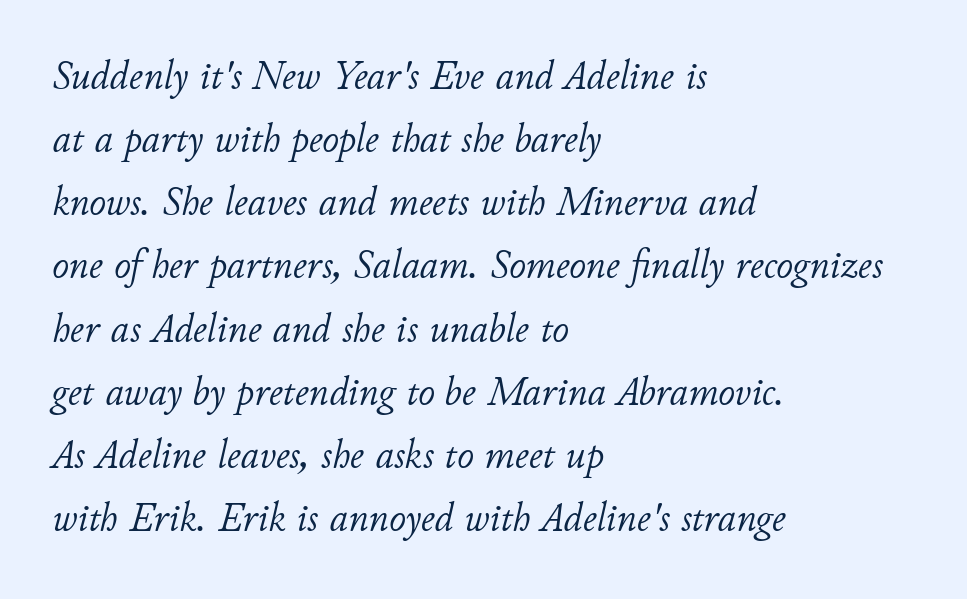
The image shows 41 px light type, italic (leaning right); set left-aligned, normal line spacing (1.54x), normal letter spacing, not underlined; low stroke contrast and a small x-height.
